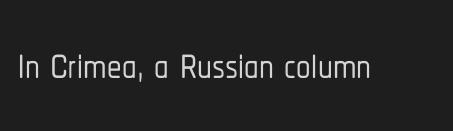
The image shows 58 px condensed sans-serif type, upright; set normal letter spacing, not underlined; low stroke contrast and a medium x-height.
